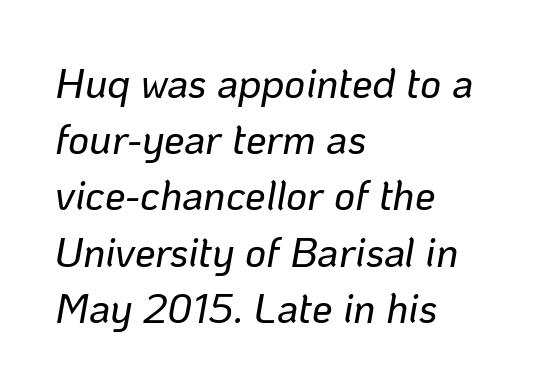
{"italic": "yes", "lean": "right", "slant_degrees": 10, "width": "normal", "stroke_contrast": "low", "x_height": "medium", "monospaced": "no", "underline": "no", "align": "left", "line_spacing": "normal", "line_spacing_ratio": 1.37, "letter_spacing": "normal", "letter_spacing_em": 0.0, "glyph_px": 41}
